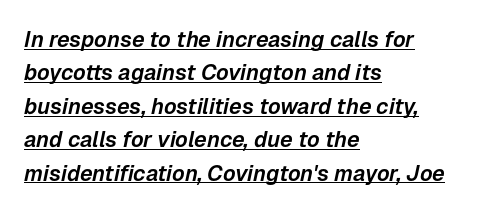
The image shows 22 px text type, italic (leaning right); set left-aligned, normal line spacing (1.52x), normal letter spacing, underlined.
